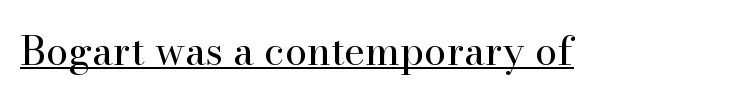
The image shows 40 px regular-weight serif type, upright; set normal letter spacing, underlined; high stroke contrast and a small x-height.
